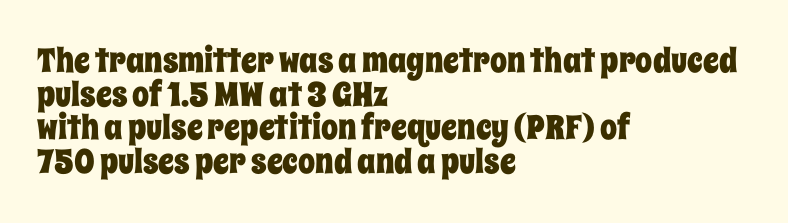
{"italic": "no", "width": "condensed", "stroke_contrast": "low", "x_height": "large", "monospaced": "no", "underline": "no", "align": "left", "line_spacing": "tight", "line_spacing_ratio": 0.99, "letter_spacing": "normal", "letter_spacing_em": 0.0, "glyph_px": 34}
